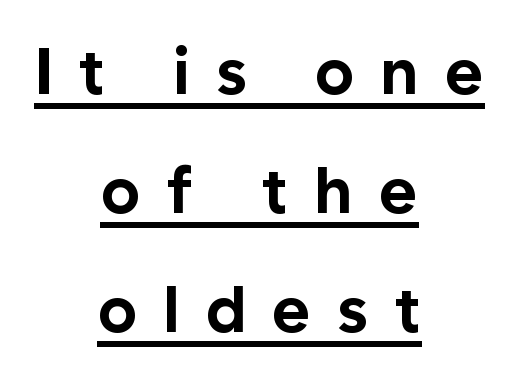
A baseline rule has been typeset under these characters. Each glyph is drawn with heavy, bold strokes. A sans-serif font was chosen for this passage. A typesetter would call this proportional, since set widths differ per character.
